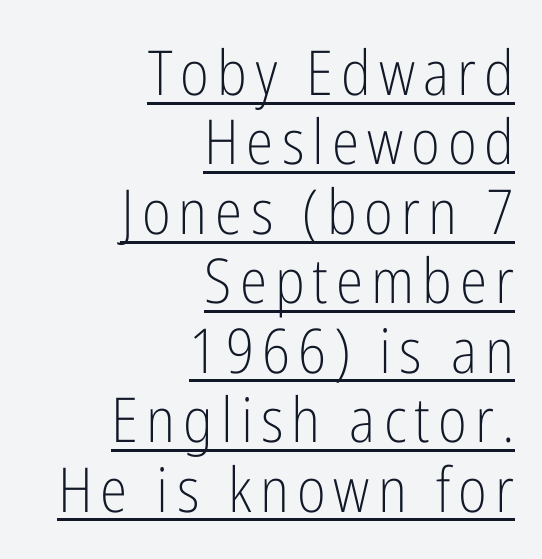
Do the letters lean? They stand straight. Typographically, this falls in the sans-serif category. The vertical gap from one line to the next is small. Emphasis is given by a line drawn under the lettering.
